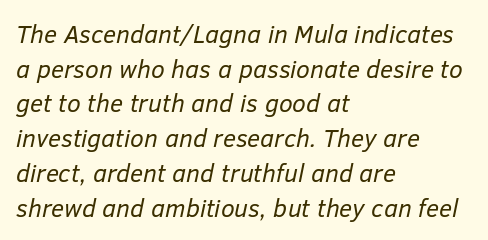
The gap between lines stays unmarked. The cut favours lightness, reaching ordinary text weight at its darkest. Look at the tracking — it's just the regular setting, nothing added. Visually the block forms a straight wall on the left and a jagged coastline on the right.
